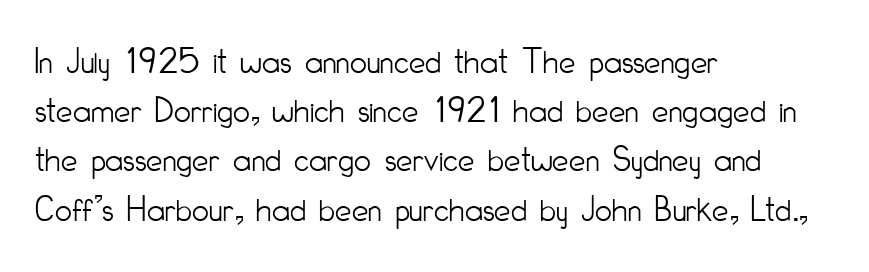
{"serif": "no", "italic": "no", "bold": "no", "weight": "light", "width": "condensed", "stroke_contrast": "low", "x_height": "small", "monospaced": "no", "underline": "no", "align": "left", "line_spacing": "normal", "line_spacing_ratio": 1.33, "letter_spacing": "normal", "letter_spacing_em": 0.0, "glyph_px": 37}
